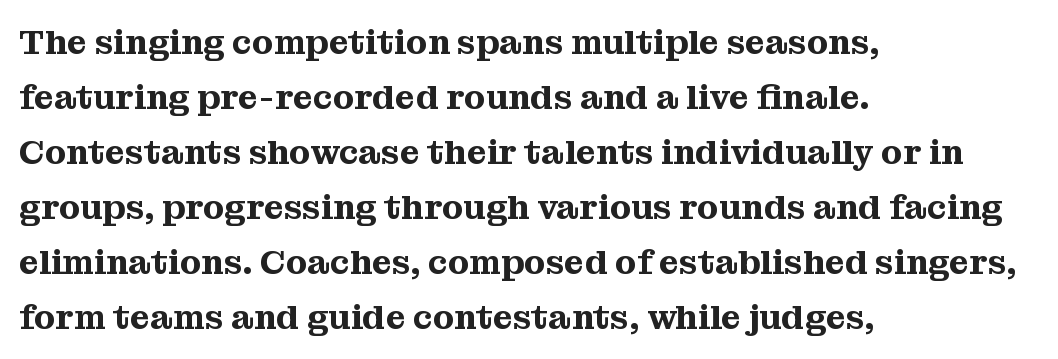
The image shows 35 px serif type, upright; set left-aligned, normal line spacing (1.57x), normal letter spacing, not underlined; medium stroke contrast and a medium x-height.
